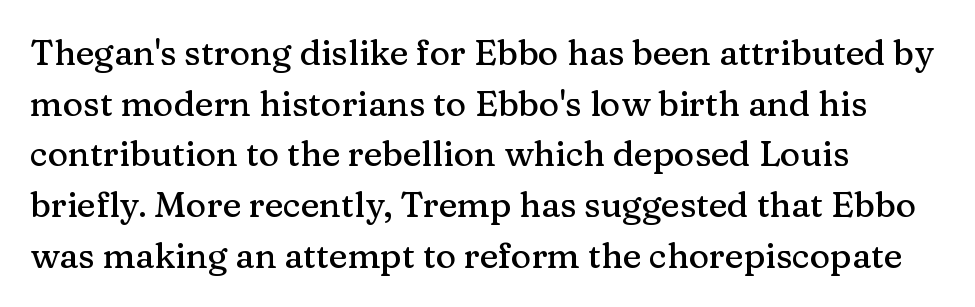
{"serif": "yes", "italic": "no", "width": "normal", "stroke_contrast": "medium", "x_height": "medium", "monospaced": "no", "underline": "no", "align": "left", "line_spacing": "normal", "line_spacing_ratio": 1.45, "letter_spacing": "normal", "letter_spacing_em": 0.0, "glyph_px": 35}
